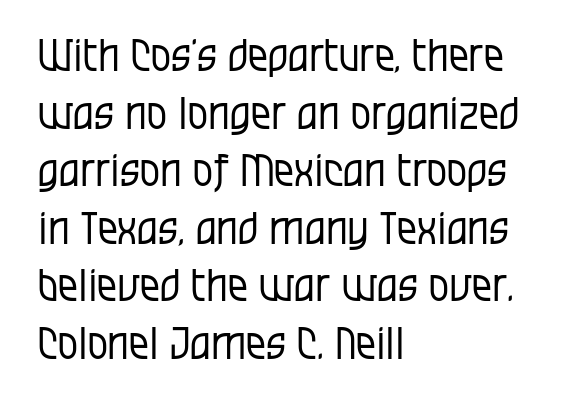
{"serif": "no", "italic": "no", "bold": "no", "weight": "regular", "width": "condensed", "stroke_contrast": "low", "x_height": "large", "monospaced": "no", "underline": "no", "align": "left", "line_spacing": "normal", "line_spacing_ratio": 1.28, "letter_spacing": "normal", "letter_spacing_em": 0.0, "glyph_px": 45}
